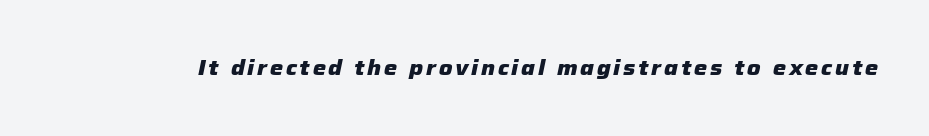
Q: Is the text bold? A: Yes.
Q: Is the text italic (slanted)? A: Yes, it leans right by about 12 degrees.
Q: Is the text underlined? A: No.
